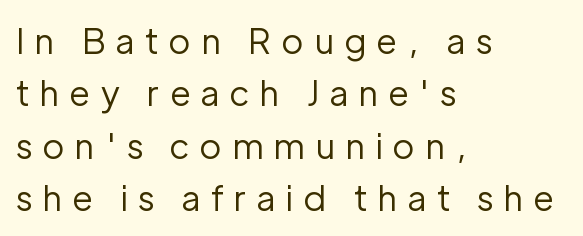
Q: Is the text bold? A: No.
Q: Is the text italic (slanted)? A: No, it is upright.
Q: Is the typeface a serif or a sans-serif typeface? A: Sans-serif.
Q: Is the text underlined? A: No.
Q: How is the paragraph aligned? A: Left-aligned.
Q: Is the spacing between letters normal or unusually wide? A: Unusually wide.
Q: Is the spacing between lines tight, normal or loose? A: Normal.
Q: Width (condensed, normal, or wide)? A: Normal.
Q: Stroke contrast? A: Low.
Q: x-height? A: Medium.
Q: Monospaced? A: No.
